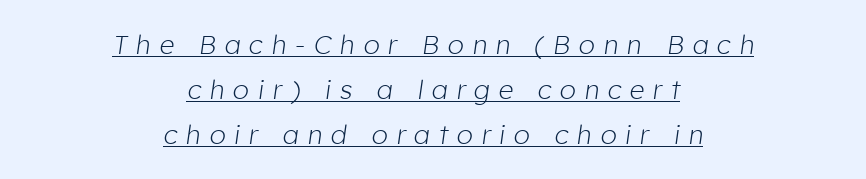
You can tell it's italic because the verticals aren't actually vertical. The weight tops out at a normal text grade. Caption: expanded tracking, letters set apart. Emphasis is given by a line drawn under the lettering.
